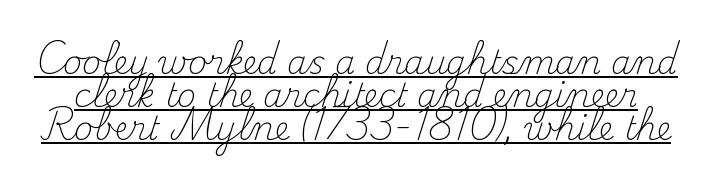
Is this a heavy cut? Hardly; it is regular or lighter. Is this a fixed-width face? No — the glyphs have proportional, varying widths. What decoration does the sample have? An underline. Line spacing here is tight.
